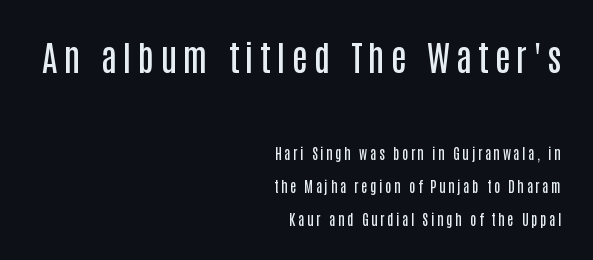
Q: Is the text bold? A: Semi-bold.
Q: Is the text italic (slanted)? A: No, it is upright.
Q: Is the typeface a serif or a sans-serif typeface? A: Sans-serif.
Q: Is the text underlined? A: No.
Q: How is the paragraph aligned? A: Right-aligned.
Q: Is the spacing between lines tight, normal or loose? A: Loose.
Q: Which block of text is set in a larger size, the first (top) or the second (bottom)? A: The first (top) one.
Q: Width (condensed, normal, or wide)? A: Condensed.
Q: Stroke contrast? A: Low.
Q: x-height? A: Large.
Q: Monospaced? A: No.
